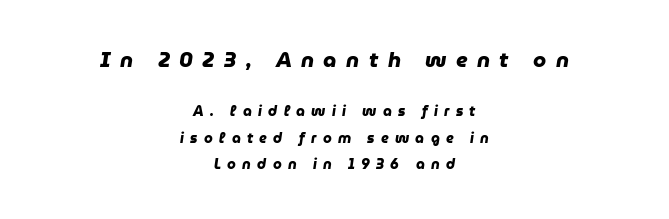
Q: Is the text bold? A: Yes.
Q: Is the text underlined? A: No.
Q: How is the paragraph aligned? A: Centered.
Q: Is the spacing between letters normal or unusually wide? A: Unusually wide.
Q: Is the spacing between lines tight, normal or loose? A: Loose.
Q: Which block of text is set in a larger size, the first (top) or the second (bottom)? A: The first (top) one.
